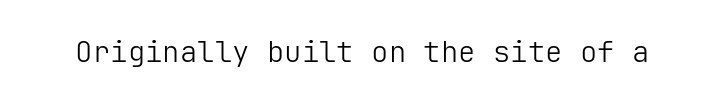
Italic: no, the glyphs are upright roman. Words appear dense and cohesive because spacing is normal. The space directly below the letters is spotless. These glyphs show unthickened strokes, regular width or finer. The letters carry no serifs — their stems end cleanly without finishing strokes.
